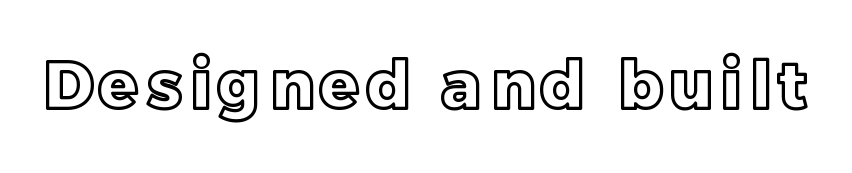
Q: Is the text italic (slanted)? A: No, it is upright.
Q: Is the text underlined? A: No.
Q: Width (condensed, normal, or wide)? A: Normal.
Q: x-height? A: Large.
Q: Monospaced? A: No.
